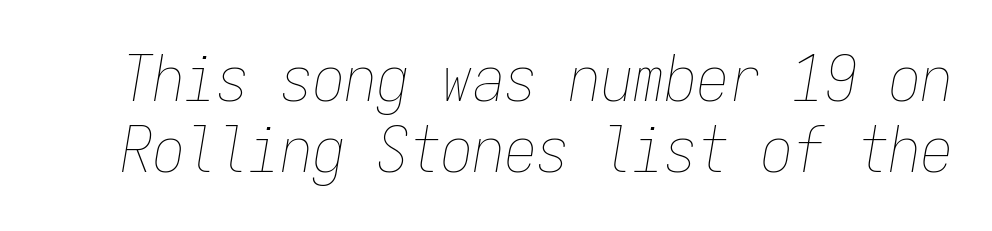
Q: Is the text bold? A: No.
Q: Is the text italic (slanted)? A: Yes, it leans right by about 9 degrees.
Q: Is the text underlined? A: No.
Q: Is the spacing between letters normal or unusually wide? A: Normal.
Q: Is the spacing between lines tight, normal or loose? A: Tight.
Q: Width (condensed, normal, or wide)? A: Condensed.
Q: Stroke contrast? A: Low.
Q: x-height? A: Medium.
Q: Monospaced? A: Yes.
